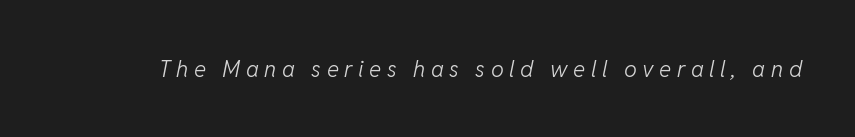
{"italic": "yes", "lean": "right", "slant_degrees": 11, "bold": "no", "underline": "no", "letter_spacing": "wide", "letter_spacing_em": 0.24, "glyph_px": 23}
